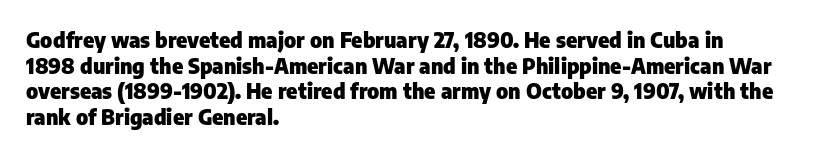
{"italic": "no", "bold": "yes", "underline": "no", "align": "left", "line_spacing_ratio": 1.22, "letter_spacing": "normal", "letter_spacing_em": 0.0, "glyph_px": 21}
